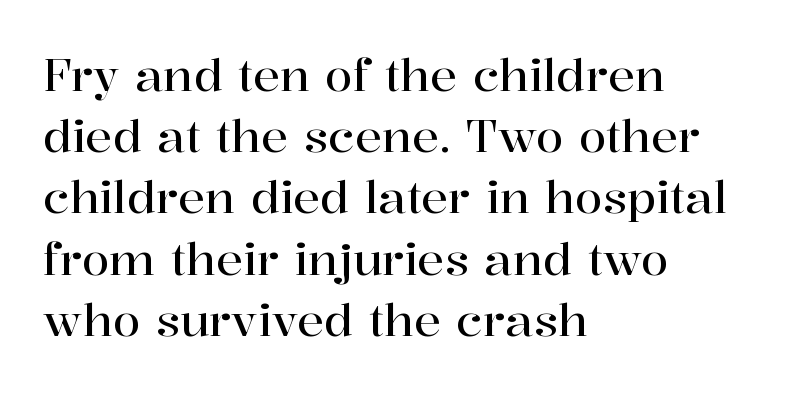
This block has exactly the height ordinary leading produces. In terms of letterform style, serifs are clearly present. The typesetter chose a ragged-right arrangement here. You could call the tracking neutral — neither tight nor loose. Each row of text sits above clean, open space. Upright lettering throughout.
